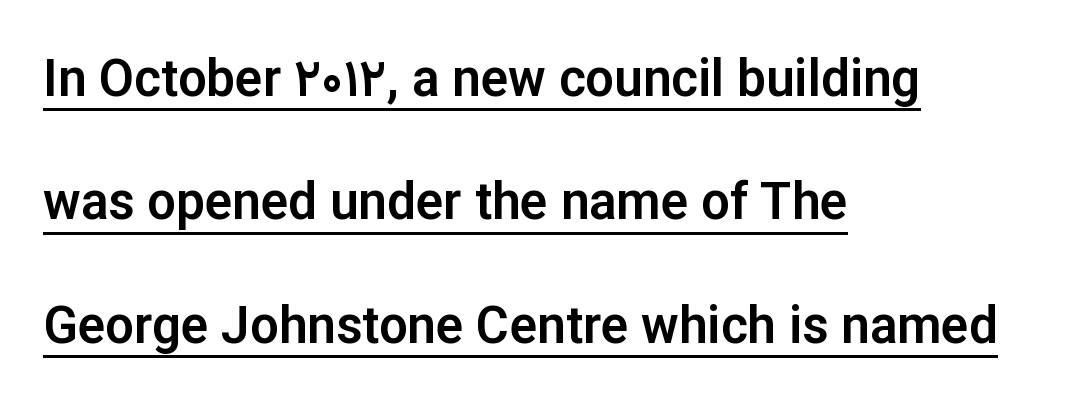
{"serif": "no", "italic": "no", "width": "normal", "stroke_contrast": "low", "x_height": "medium", "monospaced": "no", "underline": "yes", "align": "left", "line_spacing": "loose", "line_spacing_ratio": 2.42, "letter_spacing": "normal", "letter_spacing_em": 0.0, "glyph_px": 51}
